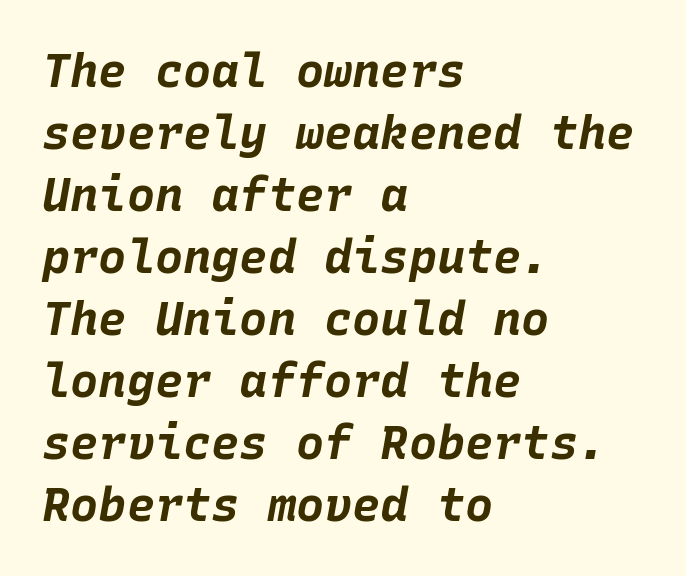
{"italic": "yes", "lean": "right", "slant_degrees": 10, "bold": "yes", "weight": "bold", "width": "normal", "stroke_contrast": "low", "x_height": "large", "monospaced": "yes", "underline": "no", "align": "left", "line_spacing": "normal", "line_spacing_ratio": 1.32, "letter_spacing": "normal", "letter_spacing_em": 0.0, "glyph_px": 47}
